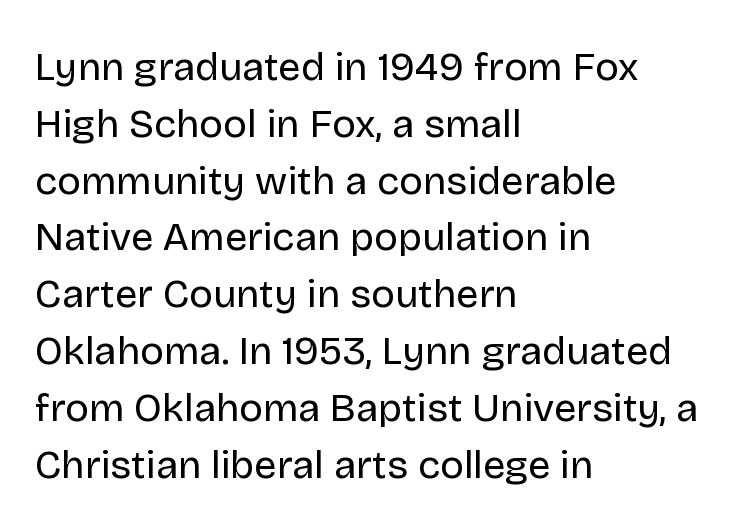
Q: Is the text bold? A: No.
Q: Is the text italic (slanted)? A: No, it is upright.
Q: Is the typeface a serif or a sans-serif typeface? A: Sans-serif.
Q: Is the text underlined? A: No.
Q: How is the paragraph aligned? A: Left-aligned.
Q: Is the spacing between letters normal or unusually wide? A: Normal.
Q: Is the spacing between lines tight, normal or loose? A: Normal.
Q: Width (condensed, normal, or wide)? A: Normal.
Q: Stroke contrast? A: Low.
Q: x-height? A: Large.
Q: Monospaced? A: No.
